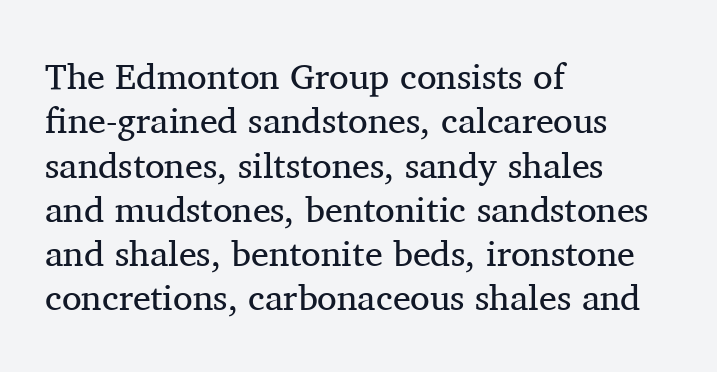
{"serif": "yes", "italic": "no", "bold": "no", "weight": "regular", "width": "normal", "stroke_contrast": "medium", "x_height": "medium", "monospaced": "no", "underline": "no", "align": "left", "line_spacing_ratio": 1.23, "letter_spacing": "normal", "letter_spacing_em": 0.0, "glyph_px": 36}
